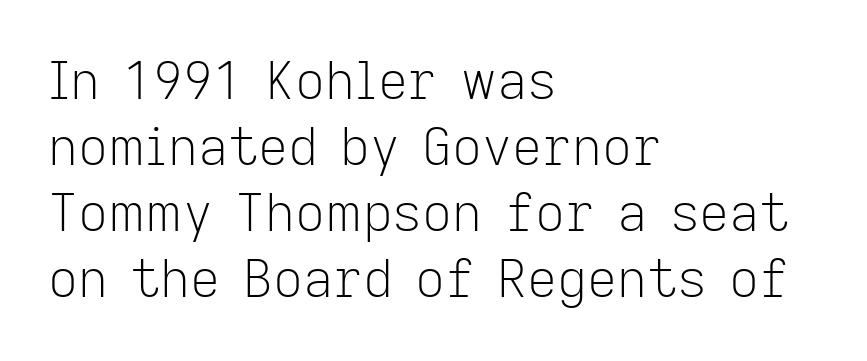
Q: Is the text bold? A: No.
Q: Is the text italic (slanted)? A: No, it is upright.
Q: Is the typeface a serif or a sans-serif typeface? A: Sans-serif.
Q: Is the text underlined? A: No.
Q: How is the paragraph aligned? A: Left-aligned.
Q: Is the spacing between letters normal or unusually wide? A: Normal.
Q: Is the spacing between lines tight, normal or loose? A: Normal.
Q: Width (condensed, normal, or wide)? A: Normal.
Q: Stroke contrast? A: Low.
Q: x-height? A: Medium.
Q: Monospaced? A: No.
